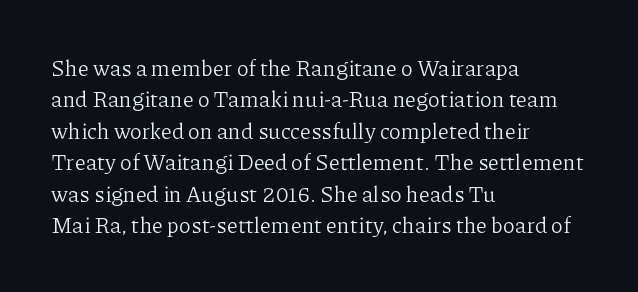
The image shows 22 px text type, upright; set left-aligned, normal line spacing (1.43x), normal letter spacing, not underlined.
